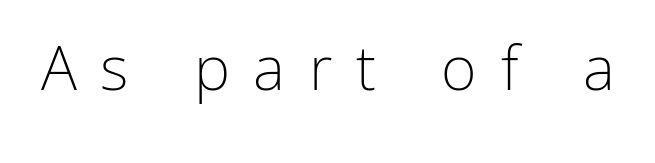
The image shows 61 px light sans-serif type, upright; set unusually wide letter spacing (+0.39 em), not underlined; low stroke contrast and a medium x-height.
